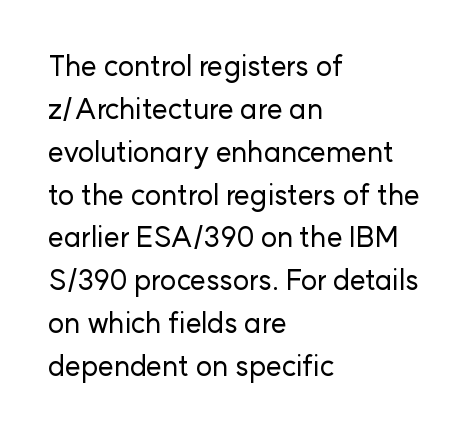
Q: Is the text italic (slanted)? A: No, it is upright.
Q: Is the typeface a serif or a sans-serif typeface? A: Sans-serif.
Q: Is the text underlined? A: No.
Q: How is the paragraph aligned? A: Left-aligned.
Q: Is the spacing between letters normal or unusually wide? A: Normal.
Q: Is the spacing between lines tight, normal or loose? A: Normal.
Q: Width (condensed, normal, or wide)? A: Normal.
Q: Stroke contrast? A: Low.
Q: x-height? A: Medium.
Q: Monospaced? A: No.
